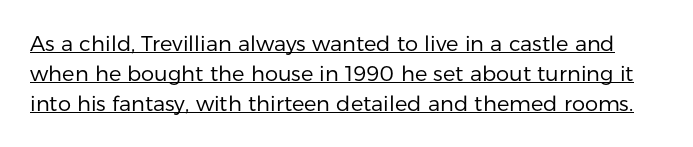
The image shows 21 px text type, upright; set normal line spacing (1.42x), normal letter spacing, underlined.
